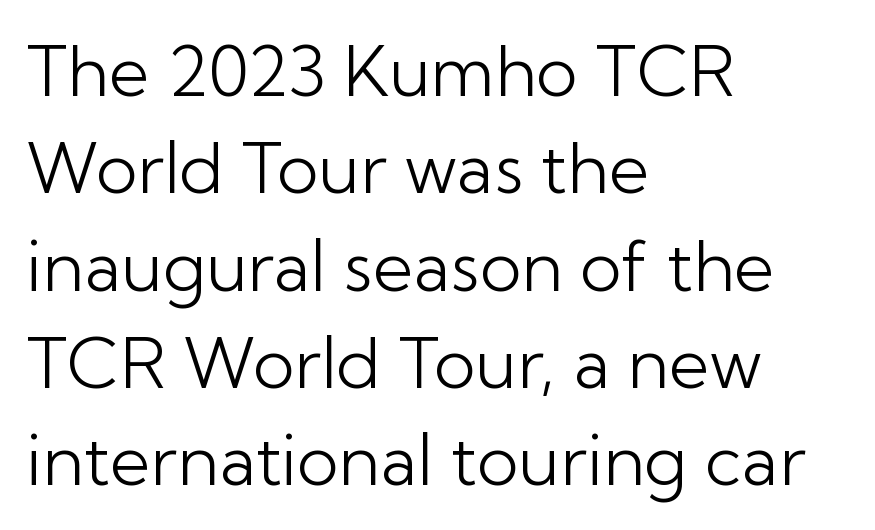
{"serif": "no", "italic": "no", "bold": "no", "weight": "light", "width": "normal", "stroke_contrast": "low", "x_height": "medium", "monospaced": "no", "underline": "no", "align": "left", "line_spacing": "normal", "line_spacing_ratio": 1.39, "letter_spacing": "normal", "letter_spacing_em": 0.0, "glyph_px": 70}
